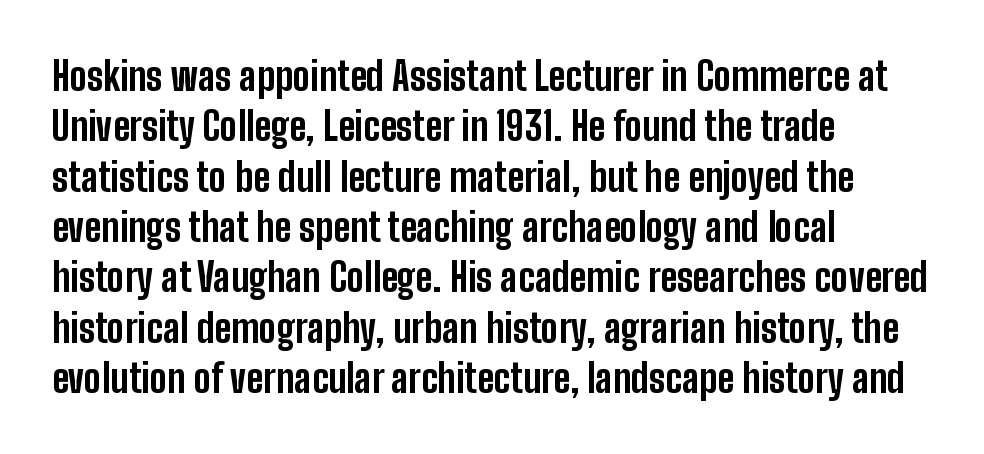
Q: Is the text bold? A: Yes.
Q: Is the text italic (slanted)? A: No, it is upright.
Q: Is the typeface a serif or a sans-serif typeface? A: Sans-serif.
Q: Is the text underlined? A: No.
Q: How is the paragraph aligned? A: Left-aligned.
Q: Is the spacing between letters normal or unusually wide? A: Normal.
Q: Is the spacing between lines tight, normal or loose? A: Normal.
Q: Width (condensed, normal, or wide)? A: Condensed.
Q: Stroke contrast? A: Low.
Q: x-height? A: Medium.
Q: Monospaced? A: No.
